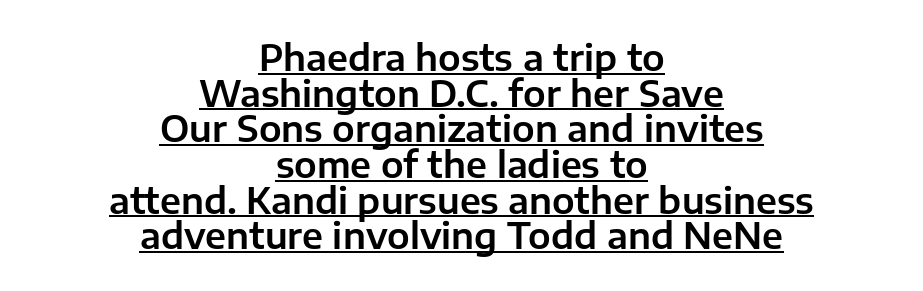
The image shows 36 px sans-serif type, upright; set centered, tight line spacing (0.99x), normal letter spacing, underlined; low stroke contrast and a medium x-height.
